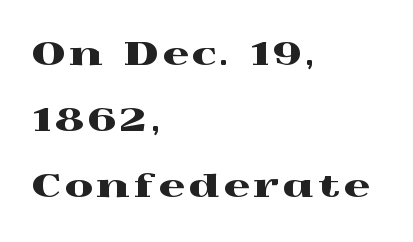
The paragraph shown leans on its left margin. These lines are rendered in a variable-pitch font. The typography opts for an upright posture over an oblique one. This is serif lettering, the kind often seen in printed books. Each new line begins a long way beneath the previous one. Any mark beneath the type? The region is blank.
